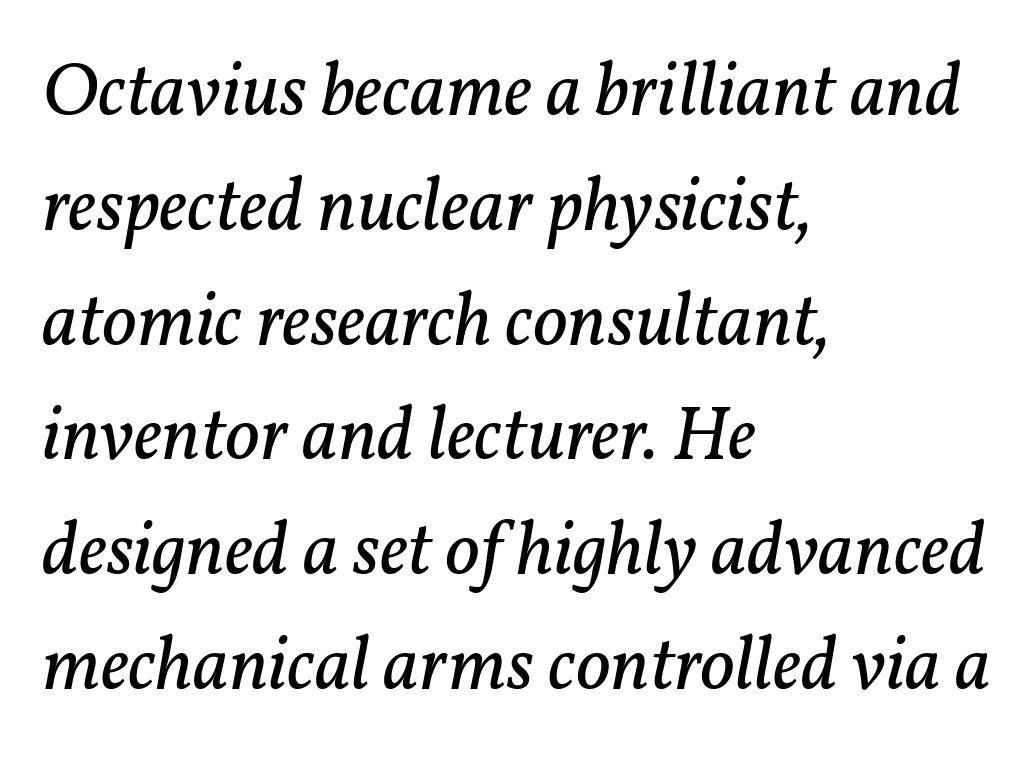
Typeset ragged right — the left edge is the straight one. The font sits on the lighter half of the weight spectrum, regular included. The text carries the slant typical of an italic or oblique font. The rendering keeps characters at their native spacing. A typesetter would label this face a serif. This sample has the flowing, uneven cadence of proportional lettering.
